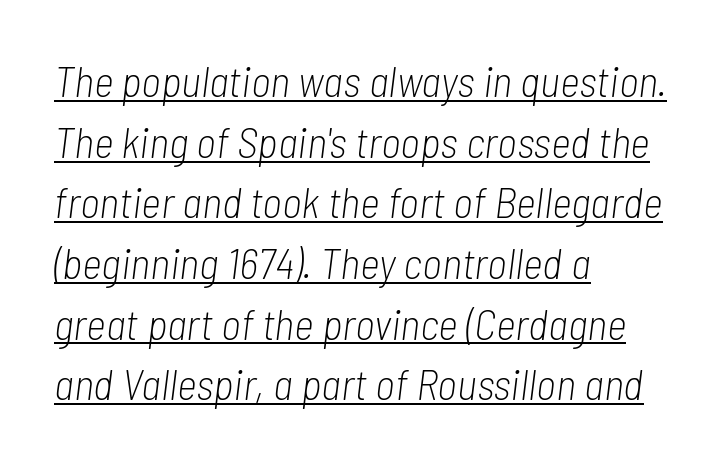
Line spacing here is normal. The passage shown leans; its letterforms are oblique. The passage shown is underscored from start to finish. The passage shown is typed in a proportional face where columns would drift. The characters are drawn with everyday or finer stroke widths. The passage shown has conventional tracking throughout.
